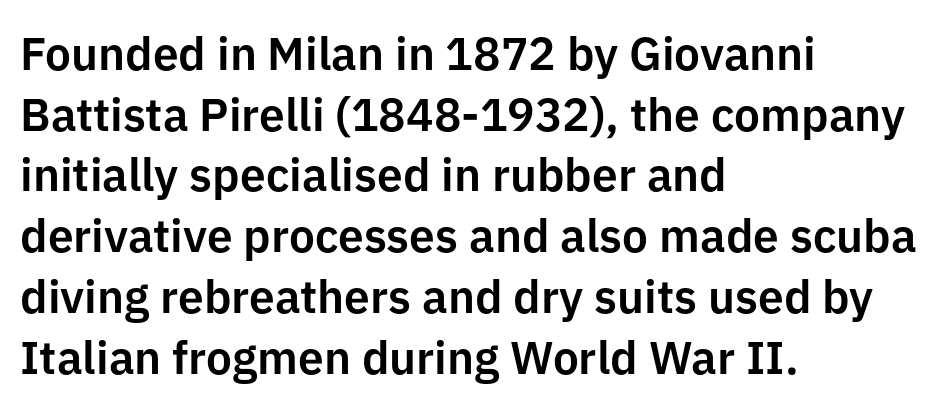
The image shows 46 px sans-serif type, upright; set left-aligned, normal line spacing (1.32x), normal letter spacing, not underlined; low stroke contrast and a medium x-height.
